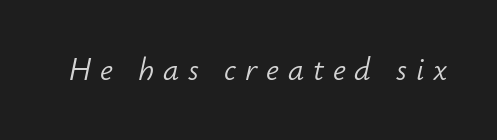
The image shows 32 px light type, italic (leaning right); set unusually wide letter spacing (+0.28 em), not underlined; low stroke contrast and a small x-height.
